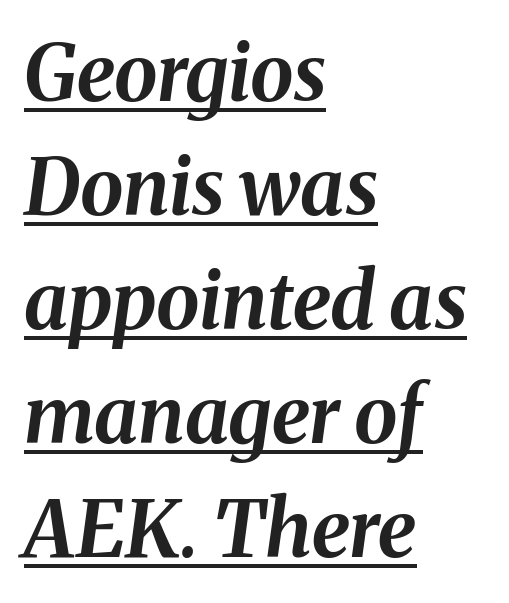
The image shows 78 px bold type, italic (leaning right); set left-aligned, normal line spacing (1.46x), normal letter spacing, underlined; medium stroke contrast and a medium x-height.
